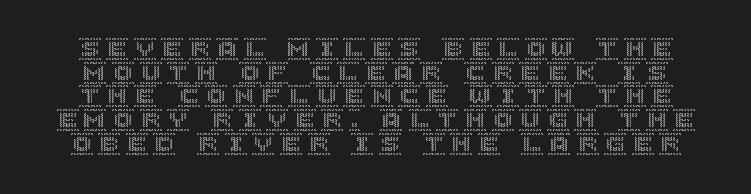
Does extra space separate the letters? Yes, quite a lot of it. One glance says dense: line gaps are narrower than usual. Ordinary non-slanted type is in use. Just letters on the line, the space beneath them empty.
